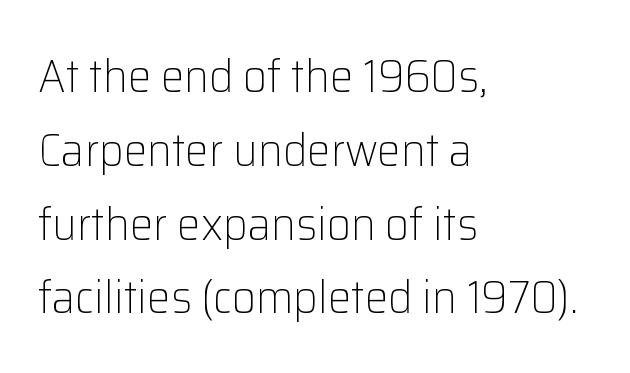
Q: Is the text bold? A: No.
Q: Is the text italic (slanted)? A: No, it is upright.
Q: Is the typeface a serif or a sans-serif typeface? A: Sans-serif.
Q: Is the text underlined? A: No.
Q: How is the paragraph aligned? A: Left-aligned.
Q: Is the spacing between letters normal or unusually wide? A: Normal.
Q: Is the spacing between lines tight, normal or loose? A: Normal.
Q: Width (condensed, normal, or wide)? A: Normal.
Q: Stroke contrast? A: Low.
Q: x-height? A: Medium.
Q: Monospaced? A: No.
